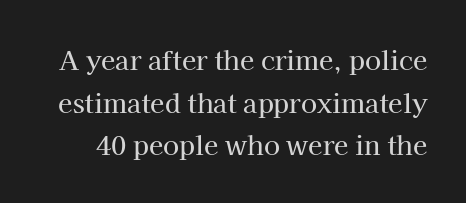
Q: Is the text italic (slanted)? A: No, it is upright.
Q: Is the text underlined? A: No.
Q: Is the spacing between letters normal or unusually wide? A: Normal.
Q: Is the spacing between lines tight, normal or loose? A: Normal.
